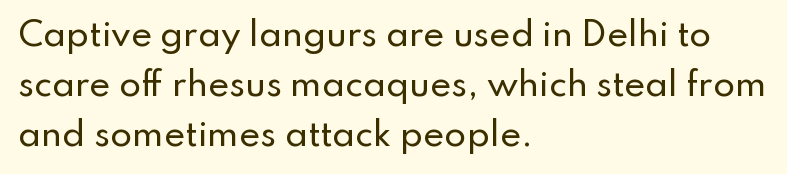
{"serif": "no", "italic": "no", "width": "normal", "stroke_contrast": "low", "x_height": "small", "monospaced": "no", "underline": "no", "align": "left", "line_spacing": "normal", "line_spacing_ratio": 1.57, "letter_spacing": "normal", "letter_spacing_em": 0.0, "glyph_px": 32}
